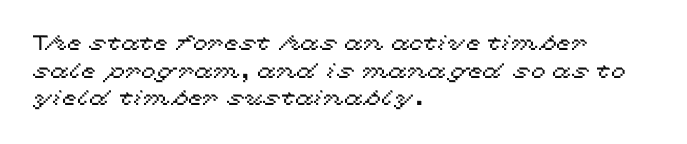
Q: Is the text italic (slanted)? A: Yes.
Q: Is the text underlined? A: No.
Q: How is the paragraph aligned? A: Left-aligned.
Q: Is the spacing between letters normal or unusually wide? A: Normal.
Q: Is the spacing between lines tight, normal or loose? A: Normal.
